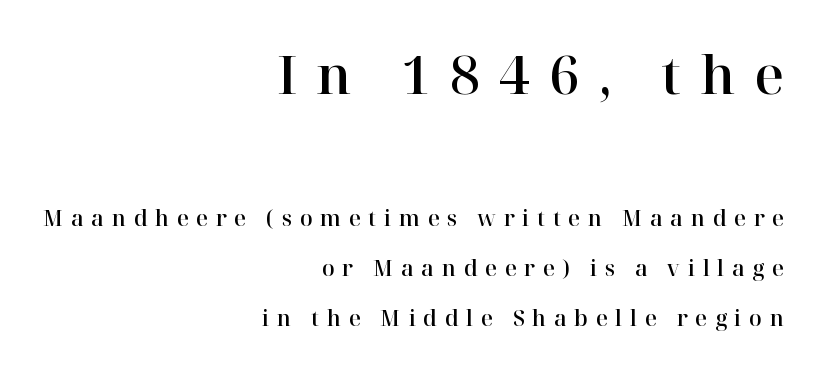
{"serif": "yes", "italic": "no", "width": "normal", "stroke_contrast": "high", "x_height": "medium", "monospaced": "no", "underline": "no", "align": "right", "line_spacing": "loose", "line_spacing_ratio": 2.38, "letter_spacing": "wide", "letter_spacing_em": 0.36, "larger_block": "first", "size_ratio": 2.48, "glyph_px": 52}
